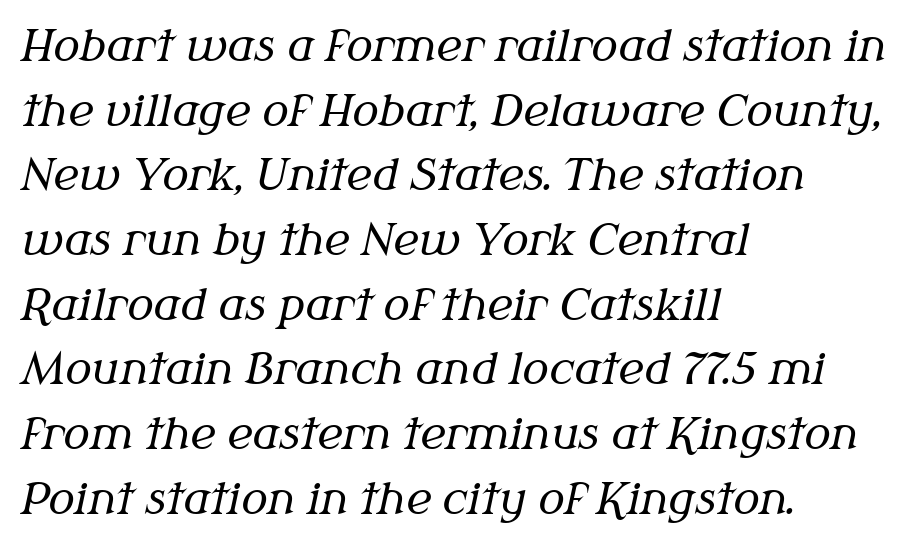
{"serif": "yes", "italic": "yes", "lean": "right", "slant_degrees": 12, "bold": "no", "weight": "regular", "width": "normal", "stroke_contrast": "medium", "x_height": "medium", "monospaced": "no", "underline": "no", "align": "left", "line_spacing": "normal", "line_spacing_ratio": 1.47, "letter_spacing": "normal", "letter_spacing_em": 0.0, "glyph_px": 44}
